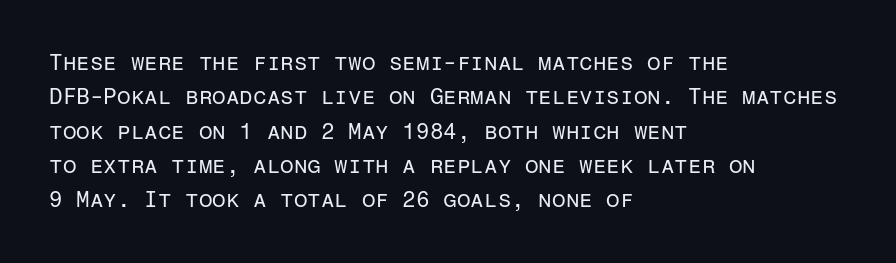
The specimen reads as upright at a glance. Is the stroke heavy? The answer is a plain regular-or-lighter. Clear beneath every line of the passage. Notice how descenders clear the ascenders below comfortably — that's standard leading.
